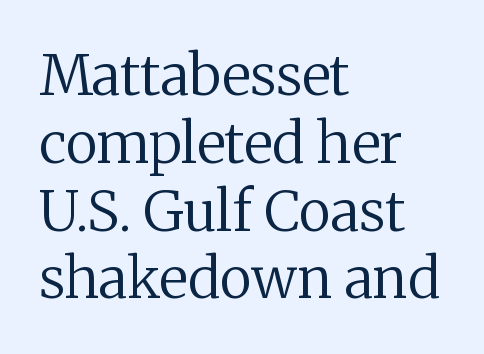
The type family on display is of the serif kind. The lines in this sample share a left origin and differ only in where they stop. The passage shown has conventional tracking throughout. Do the characters align in a grid? No, the font is proportional. No heavy texture on the line: the type isn't bold.
